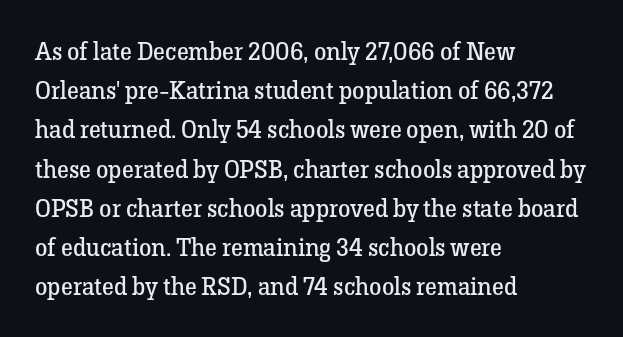
Is this a heavy cut? Hardly; it is regular or lighter. In CSS terms this would be text-align: left. Words appear dense and cohesive because spacing is normal. The gap between lines stays unmarked. Reading down the column, the eye jumps a familiar distance to each next line. This is roman type, the default non-slanted kind.
